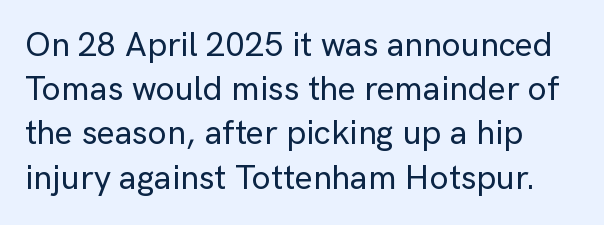
The passage shown is typeset with a sans-serif family. The rendering anchors every line to the left-hand side. Just letters on the line, the space beneath them empty. If you measured baseline to baseline, you'd find a middling distance. Is this a fixed-width face? No — the glyphs have proportional, varying widths. Every character sits straight up, as roman type does.
